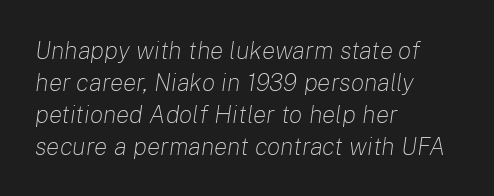
Stems and bowls with no extra thickness — not bold. Beneath every word, the page is bare. Slanted lettering throughout. These lines keep a tight, regular rhythm from letter to letter. Caption: multi-line text, flush left, ragged right. Normally led — the rows are evenly, conventionally spaced.
